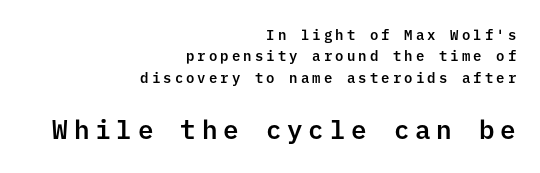
The image shows 26 px text type, upright; set right-aligned, normal line spacing (1.53x), unusually wide letter spacing (+0.22 em), not underlined; the second (bottom) block is 1.86x larger.
